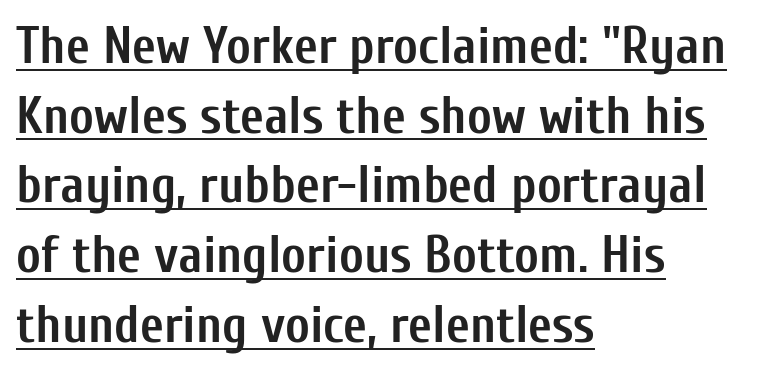
{"serif": "no", "italic": "no", "bold": "yes", "weight": "semibold", "width": "condensed", "stroke_contrast": "low", "x_height": "medium", "monospaced": "no", "underline": "yes", "align": "left", "line_spacing": "normal", "line_spacing_ratio": 1.34, "letter_spacing": "normal", "letter_spacing_em": 0.0, "glyph_px": 52}
